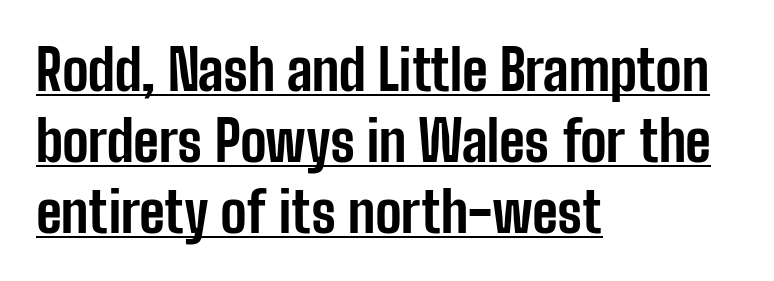
A sans-serif font was chosen for this passage. The vertical gap from one line to the next is medium. Underlining? Definitely there. Line starts are locked; line ends wander. What weight is shown? A full bold with thick strokes. The axis of the letterforms is exactly vertical.
